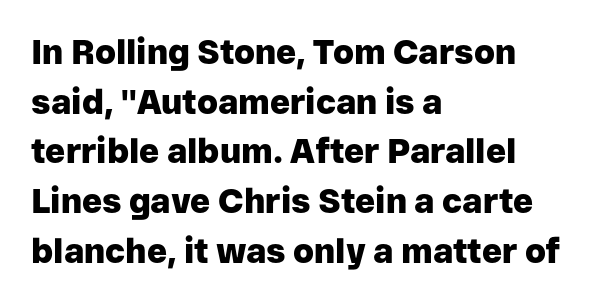
The image shows 34 px heavy sans-serif type, upright; set left-aligned, normal line spacing (1.46x), normal letter spacing, not underlined; low stroke contrast and a medium x-height.
